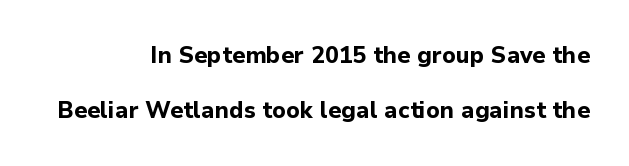
The image shows 23 px bold type, upright; set right-aligned, loose line spacing (2.37x), normal letter spacing, not underlined.
